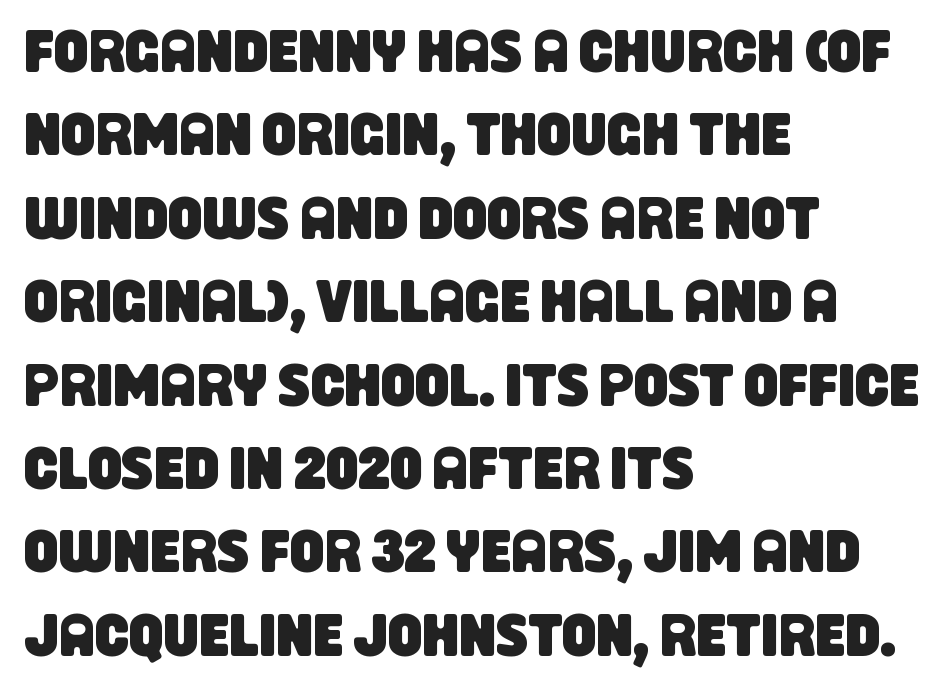
The image shows 60 px condensed sans-serif type; set left-aligned, normal line spacing (1.39x), normal letter spacing, not underlined; low stroke contrast and a large x-height.
